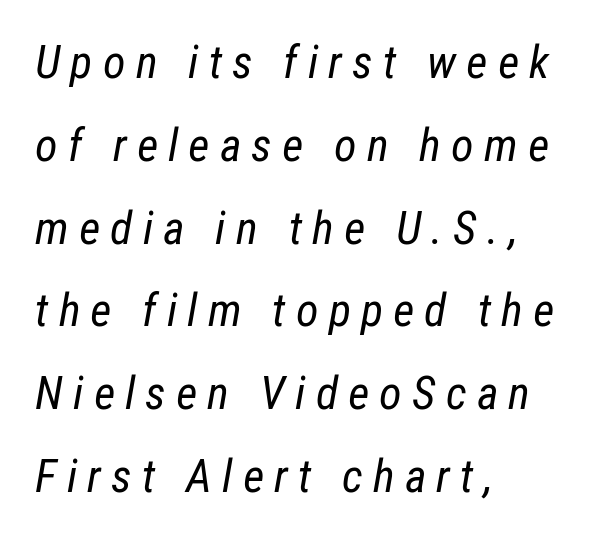
Q: Is the text bold? A: No.
Q: Is the text italic (slanted)? A: Yes, it leans right by about 12 degrees.
Q: Is the text underlined? A: No.
Q: How is the paragraph aligned? A: Left-aligned.
Q: Is the spacing between letters normal or unusually wide? A: Unusually wide.
Q: Width (condensed, normal, or wide)? A: Condensed.
Q: Stroke contrast? A: Low.
Q: x-height? A: Medium.
Q: Monospaced? A: No.
